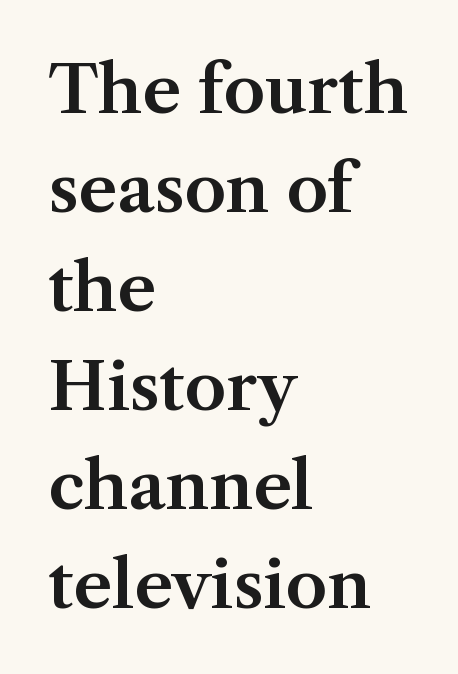
The image shows 66 px serif type, upright; set left-aligned, normal line spacing (1.5x), normal letter spacing, not underlined; medium stroke contrast and a medium x-height.
